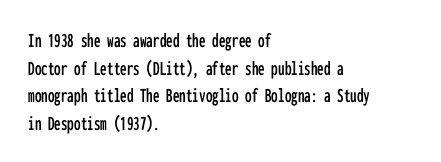
The image shows 21 px text type, upright; set left-aligned, normal line spacing (1.31x), normal letter spacing, not underlined.
